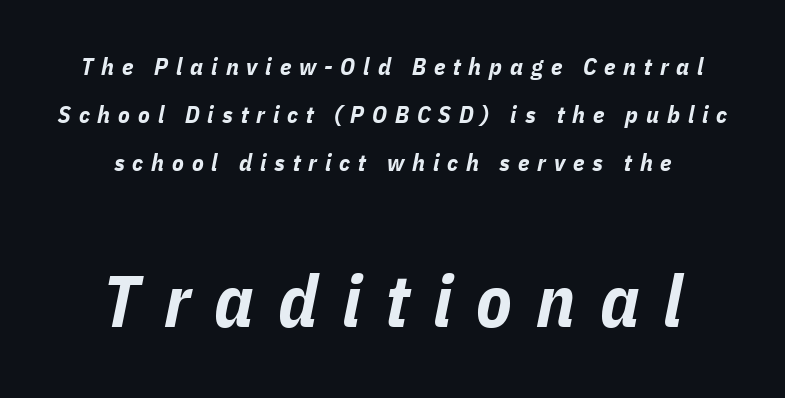
The paragraph shown floats in the horizontal middle. The zone under the glyphs is completely vacant. Does the lettering tilt? It does — this is italic. Is this a fixed-width face? No — the glyphs have proportional, varying widths.
